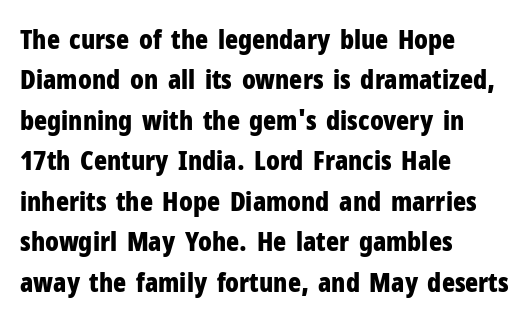
Q: Is the text bold? A: Yes.
Q: Is the text italic (slanted)? A: No, it is upright.
Q: Is the text underlined? A: No.
Q: How is the paragraph aligned? A: Left-aligned.
Q: Is the spacing between letters normal or unusually wide? A: Normal.
Q: Is the spacing between lines tight, normal or loose? A: Normal.
